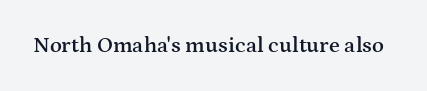
Q: Is the text bold? A: Semi-bold.
Q: Is the text italic (slanted)? A: No, it is upright.
Q: Is the text underlined? A: No.
Q: Is the spacing between letters normal or unusually wide? A: Normal.
